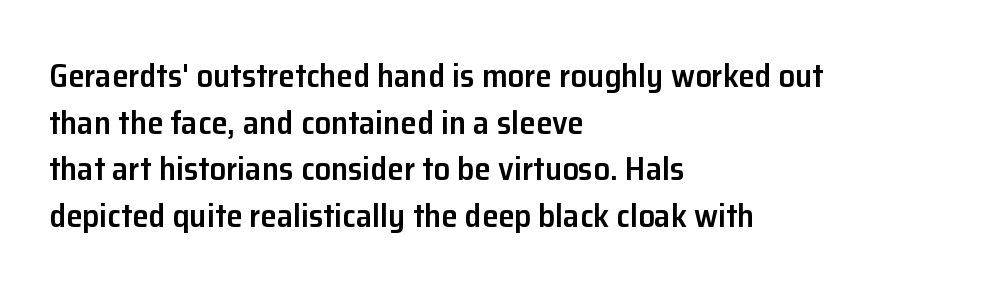
Q: Is the text bold? A: Semi-bold.
Q: Is the text italic (slanted)? A: No, it is upright.
Q: Is the typeface a serif or a sans-serif typeface? A: Sans-serif.
Q: Is the text underlined? A: No.
Q: How is the paragraph aligned? A: Left-aligned.
Q: Is the spacing between letters normal or unusually wide? A: Normal.
Q: Is the spacing between lines tight, normal or loose? A: Normal.
Q: Width (condensed, normal, or wide)? A: Normal.
Q: Stroke contrast? A: Low.
Q: x-height? A: Medium.
Q: Monospaced? A: No.
